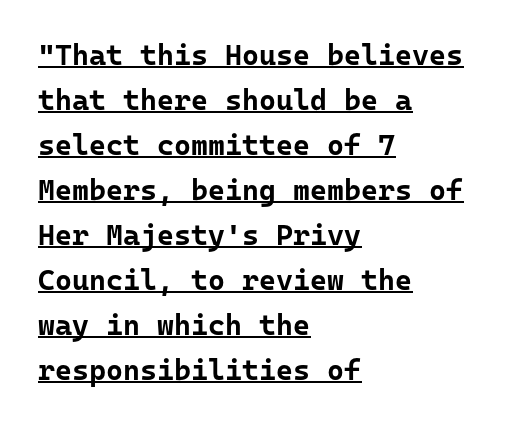
The lettering holds an erect, upright posture throughout. The rendered words wear a rule along their underside. No extra tracking has been applied to these lines. Compared with typical paragraphs, the rows here are spaced about the same. Does the copy run flush right? No — it runs flush left.
